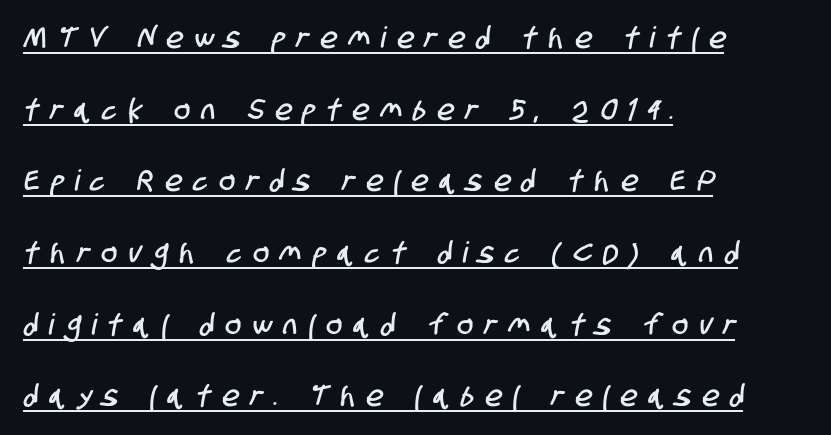
A continuous stroke trails under the words, as in a hyperlink. Think of a printed novel: that variable character pitch is what you see here. The line texture is sparse and dotted thanks to wide tracking. The typeface chosen for these lines omits serifs. Caption: multi-line text, flush left, ragged right.
